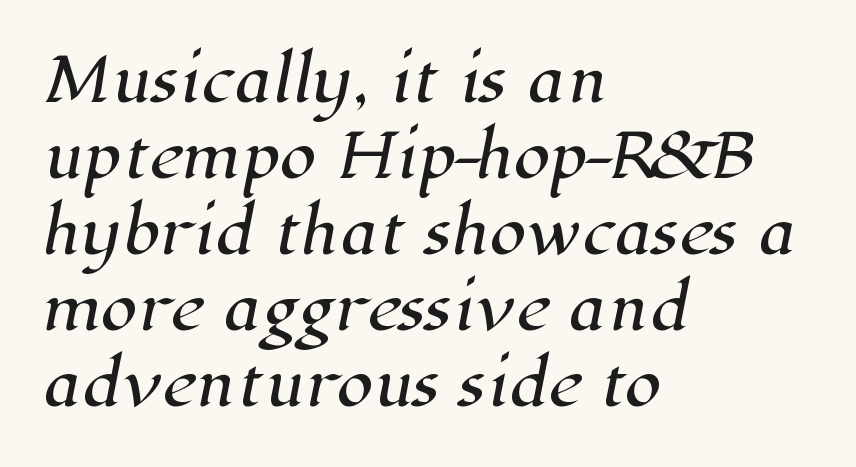
{"serif": "yes", "width": "normal", "stroke_contrast": "high", "x_height": "medium", "monospaced": "no", "underline": "no", "align": "left", "line_spacing": "normal", "line_spacing_ratio": 1.29, "letter_spacing": "normal", "letter_spacing_em": 0.0, "glyph_px": 59}
